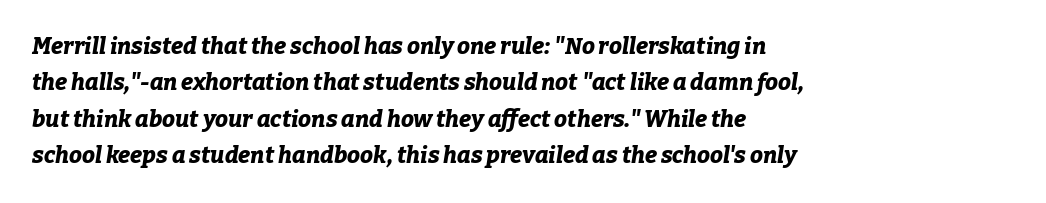
The image shows 23 px bold type, italic (leaning right); set left-aligned, normal line spacing (1.58x), normal letter spacing, not underlined.
